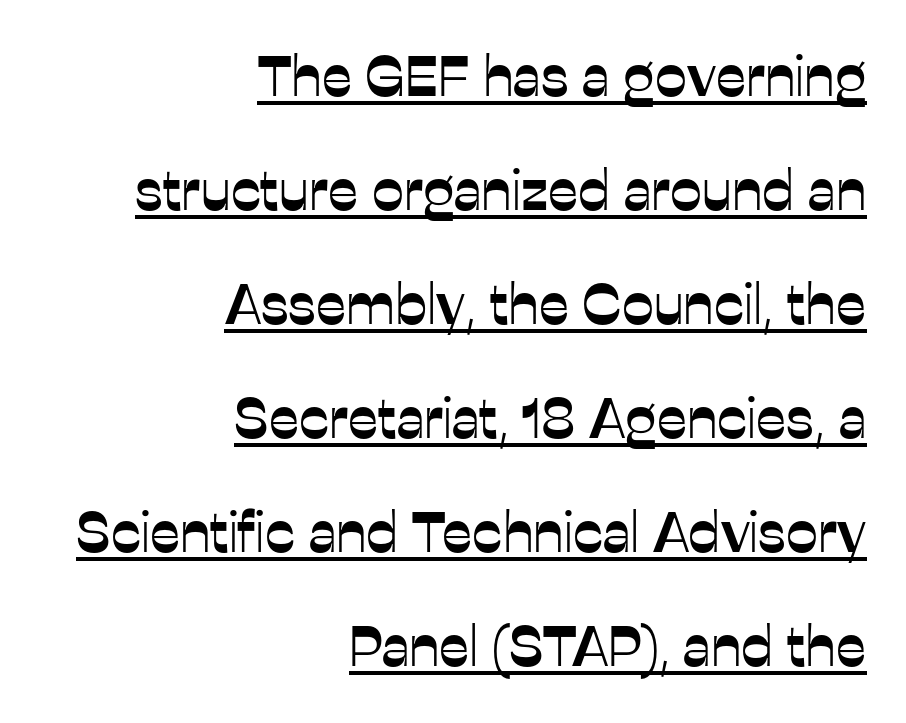
Letter spacing: default. Each letter's strokes conclude bluntly, with no projecting serifs. Vertical strokes here are truly vertical. Is the block centered? No — it sits flush against the right margin. Quick note: underline on. The rendering uses a large line-height, opening up the rows.
